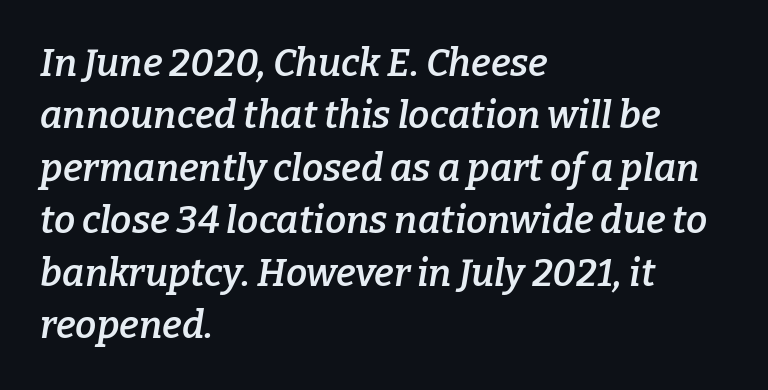
Q: Is the text bold? A: Semi-bold.
Q: Is the text italic (slanted)? A: Yes, it leans right by about 9 degrees.
Q: Is the typeface a serif or a sans-serif typeface? A: Serif.
Q: Is the text underlined? A: No.
Q: How is the paragraph aligned? A: Left-aligned.
Q: Is the spacing between letters normal or unusually wide? A: Normal.
Q: Is the spacing between lines tight, normal or loose? A: Normal.
Q: Width (condensed, normal, or wide)? A: Normal.
Q: Stroke contrast? A: Low.
Q: x-height? A: Medium.
Q: Monospaced? A: No.
